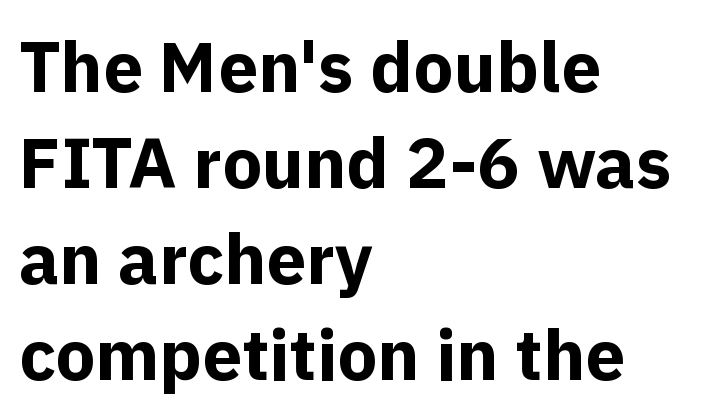
{"serif": "no", "italic": "no", "bold": "yes", "weight": "bold", "width": "normal", "x_height": "medium", "monospaced": "no", "underline": "no", "align": "left", "line_spacing": "normal", "line_spacing_ratio": 1.35, "letter_spacing": "normal", "letter_spacing_em": 0.0, "glyph_px": 71}
